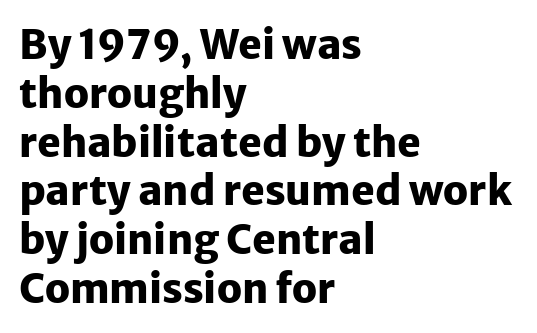
Letters rest on an invisible, unmarked baseline. Leftover space on each line is placed entirely after the last word. The face used here is a sans, in the tradition of grotesques and geometrics. The face used here is proportionally spaced, like ordinary book or web type. Heavy-handed strokes throughout: this text is bold. The lettering stays uniformly vertical, giving the passage a roman look.
